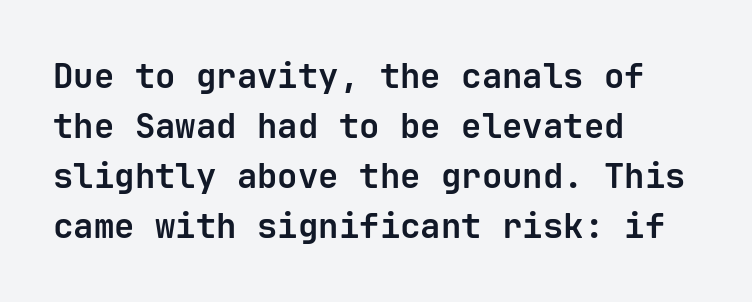
The image shows 34 px bold sans-serif type, upright, monospaced; set left-aligned, normal line spacing (1.47x), normal letter spacing, not underlined; low stroke contrast and a medium x-height.
